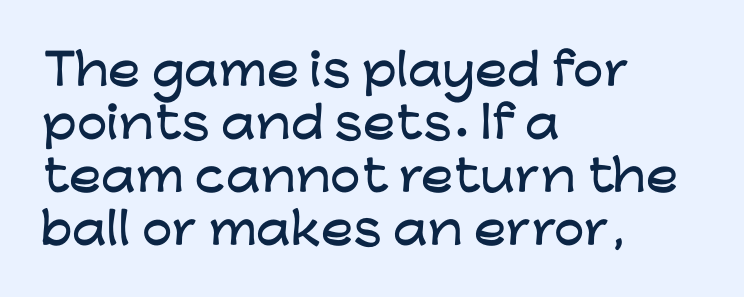
{"serif": "no", "italic": "no", "width": "wide", "stroke_contrast": "low", "x_height": "medium", "monospaced": "no", "underline": "no", "align": "left", "line_spacing_ratio": 1.23, "letter_spacing": "normal", "letter_spacing_em": 0.0, "glyph_px": 43}
